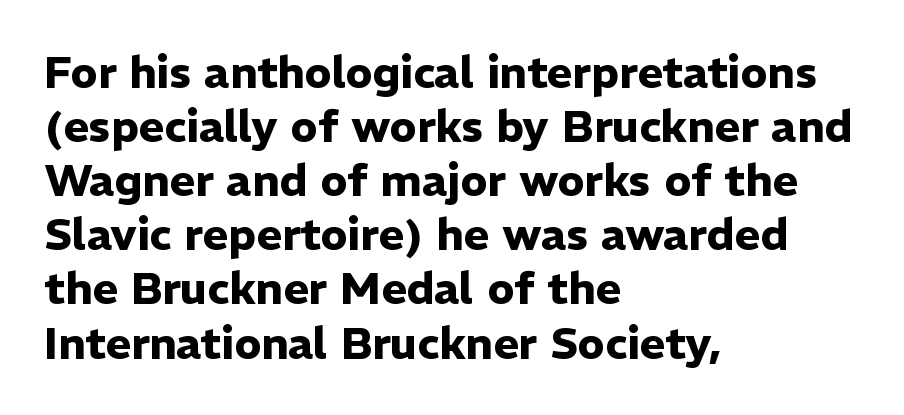
{"serif": "no", "italic": "no", "bold": "yes", "weight": "heavy", "width": "normal", "stroke_contrast": "low", "x_height": "medium", "monospaced": "no", "underline": "no", "align": "left", "line_spacing_ratio": 1.23, "letter_spacing": "normal", "letter_spacing_em": 0.0, "glyph_px": 44}
